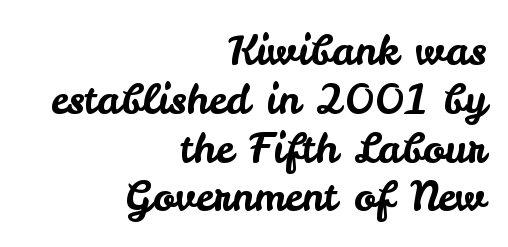
Q: Is the text italic (slanted)? A: Yes.
Q: Is the typeface a serif or a sans-serif typeface? A: Sans-serif.
Q: Is the text underlined? A: No.
Q: How is the paragraph aligned? A: Right-aligned.
Q: Is the spacing between letters normal or unusually wide? A: Normal.
Q: Width (condensed, normal, or wide)? A: Normal.
Q: Stroke contrast? A: Low.
Q: x-height? A: Small.
Q: Monospaced? A: No.
